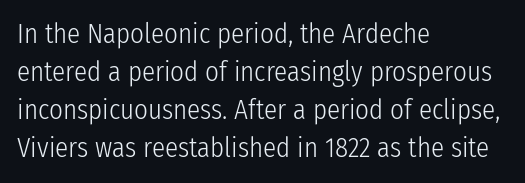
The image shows 27 px text type, upright; set left-aligned, normal line spacing (1.41x), normal letter spacing, not underlined.
